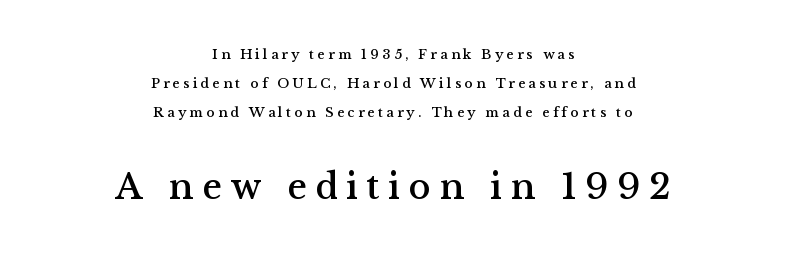
Look at the glyph heights: the lower group is clearly the bigger setting. Characters remain perfectly vertical along every line. Leading is clearly above the norm, producing a sparse column. The area under the type is left untouched.
